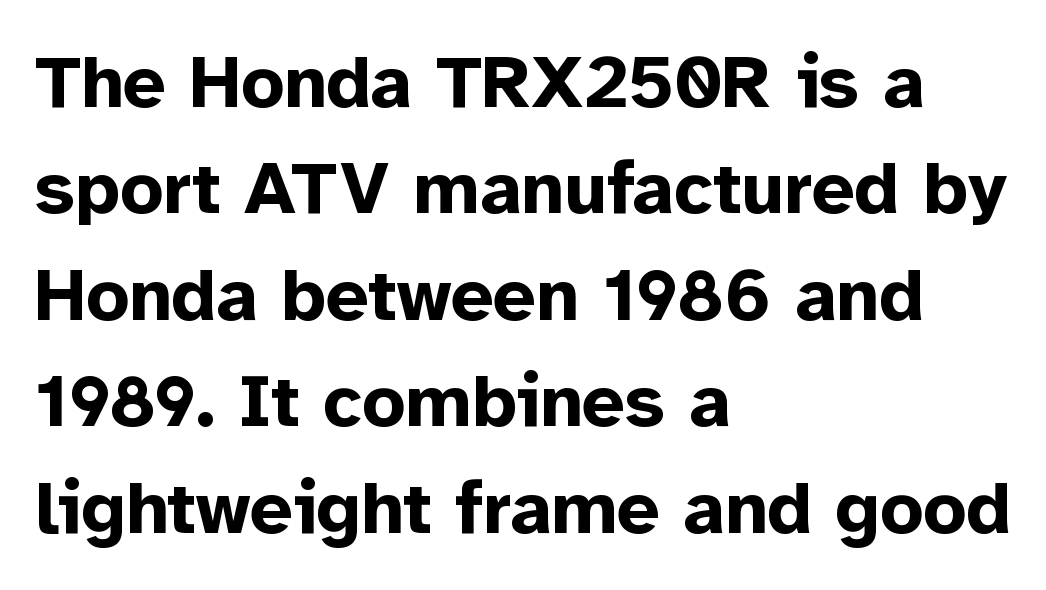
The image shows 75 px bold sans-serif type, upright; set left-aligned, normal line spacing (1.42x), normal letter spacing, not underlined; low stroke contrast and a medium x-height.
